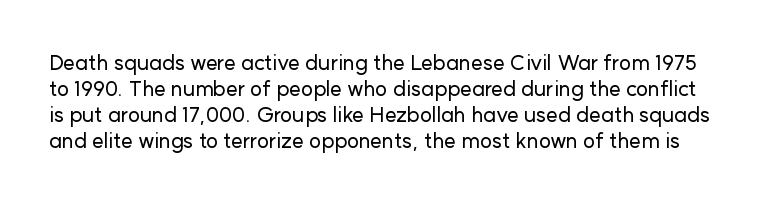
The image shows 21 px text type, upright; set line spacing 1.24x, normal letter spacing, not underlined.
